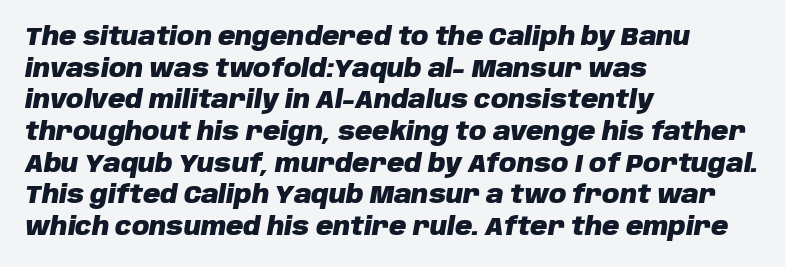
The image shows 24 px bold type, italic (leaning right); set left-aligned, normal line spacing (1.32x), normal letter spacing, not underlined.
